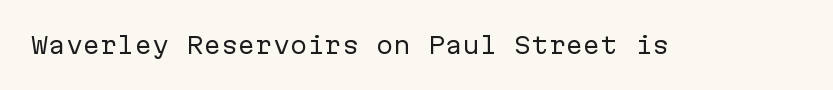
Q: Is the text bold? A: No.
Q: Is the text italic (slanted)? A: No, it is upright.
Q: Is the text underlined? A: No.
Q: Is the spacing between letters normal or unusually wide? A: Normal.
